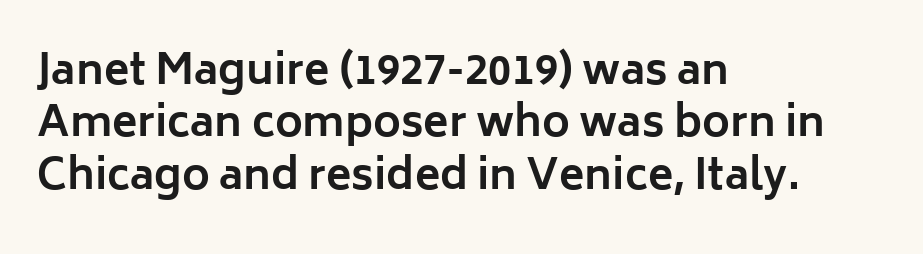
Q: Is the text bold? A: Yes.
Q: Is the text italic (slanted)? A: No, it is upright.
Q: Is the typeface a serif or a sans-serif typeface? A: Sans-serif.
Q: Is the text underlined? A: No.
Q: How is the paragraph aligned? A: Left-aligned.
Q: Is the spacing between letters normal or unusually wide? A: Normal.
Q: Is the spacing between lines tight, normal or loose? A: Normal.
Q: Width (condensed, normal, or wide)? A: Normal.
Q: Stroke contrast? A: Low.
Q: x-height? A: Medium.
Q: Monospaced? A: No.
